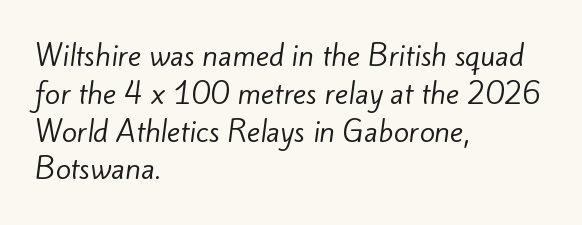
Q: Is the text bold? A: No.
Q: Is the typeface a serif or a sans-serif typeface? A: Sans-serif.
Q: Is the text underlined? A: No.
Q: How is the paragraph aligned? A: Left-aligned.
Q: Is the spacing between letters normal or unusually wide? A: Normal.
Q: Is the spacing between lines tight, normal or loose? A: Normal.
Q: Width (condensed, normal, or wide)? A: Normal.
Q: Stroke contrast? A: Low.
Q: x-height? A: Small.
Q: Monospaced? A: No.
